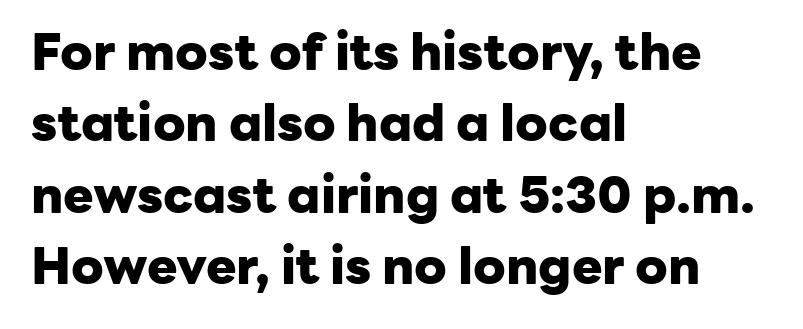
The image shows 51 px heavy sans-serif type, upright; set left-aligned, normal line spacing (1.4x), normal letter spacing, not underlined; low stroke contrast and a medium x-height.
